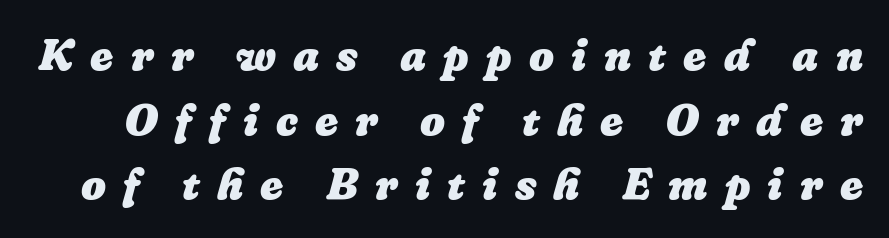
Q: Is the text bold? A: Yes.
Q: Is the text italic (slanted)? A: Yes, it leans right by about 16 degrees.
Q: Is the text underlined? A: No.
Q: Is the spacing between letters normal or unusually wide? A: Unusually wide.
Q: Is the spacing between lines tight, normal or loose? A: Normal.
Q: Width (condensed, normal, or wide)? A: Normal.
Q: Stroke contrast? A: Low.
Q: x-height? A: Medium.
Q: Monospaced? A: No.
